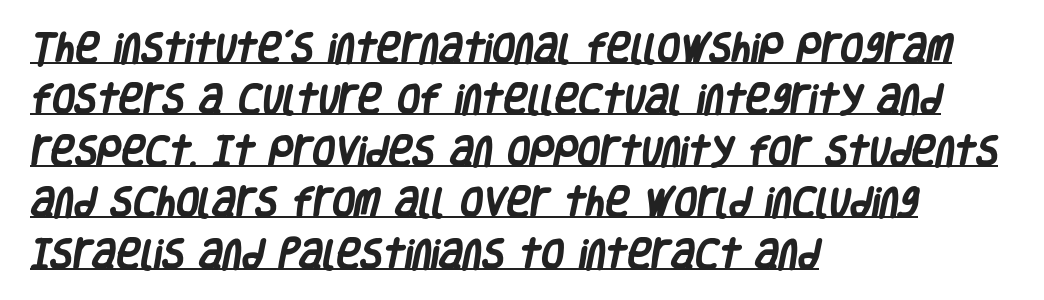
The image shows 33 px heavy, condensed sans-serif type; set left-aligned, normal line spacing (1.56x), normal letter spacing, underlined; low stroke contrast and a large x-height.
